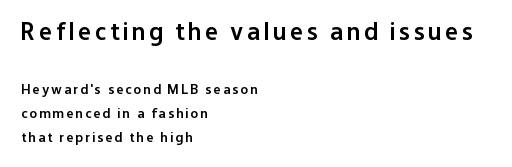
The image shows 25 px text type, upright; set left-aligned, normal line spacing (1.69x), not underlined; the first (top) block is 1.79x larger.
